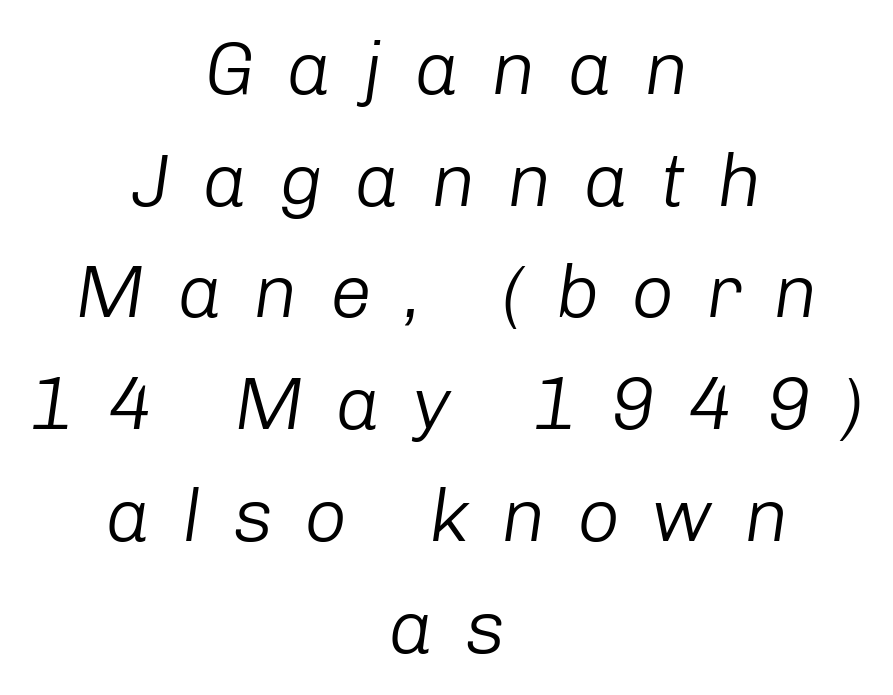
{"italic": "yes", "lean": "right", "slant_degrees": 8, "bold": "no", "weight": "light", "width": "normal", "stroke_contrast": "low", "x_height": "medium", "monospaced": "no", "underline": "no", "align": "center", "line_spacing": "normal", "line_spacing_ratio": 1.49, "letter_spacing": "wide", "letter_spacing_em": 0.42, "glyph_px": 75}
